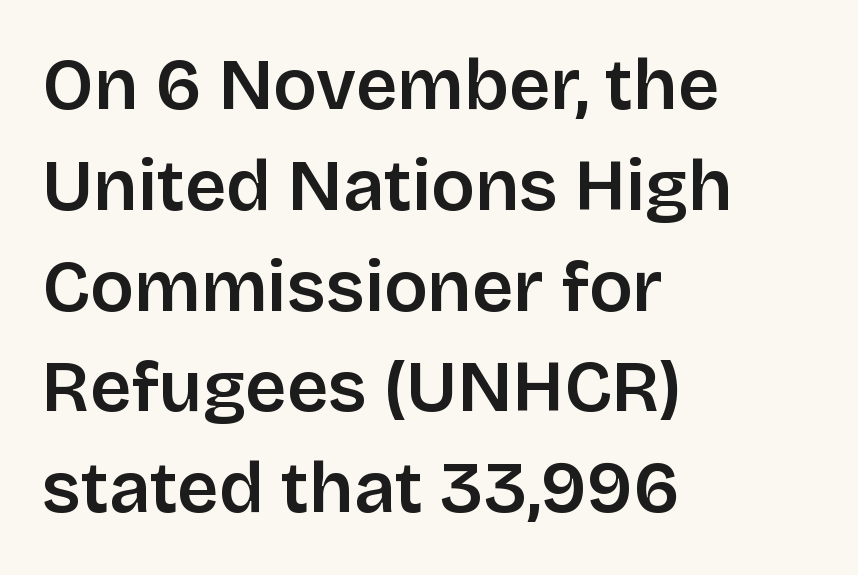
The image shows 72 px semibold sans-serif type, upright; set left-aligned, normal line spacing (1.4x), normal letter spacing, not underlined; low stroke contrast and a large x-height.
